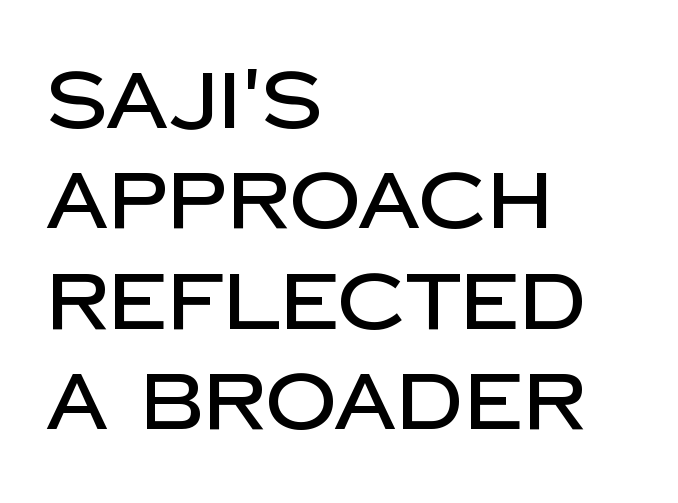
A normal amount of white space separates one row of letters from the next. Italic? Not at all — the glyphs are vertical. These lines are rendered in a variable-pitch font. Rule under the text: the space is simply empty.
